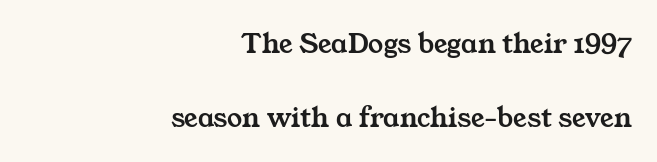
The image shows 30 px wide serif type; set right-aligned, loose line spacing (2.47x), normal letter spacing, not underlined; medium stroke contrast and a medium x-height.
